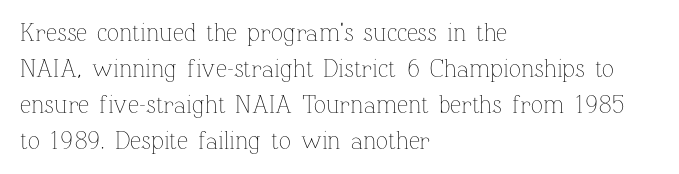
Q: Is the text bold? A: No.
Q: Is the text italic (slanted)? A: No, it is upright.
Q: Is the text underlined? A: No.
Q: How is the paragraph aligned? A: Left-aligned.
Q: Is the spacing between letters normal or unusually wide? A: Normal.
Q: Is the spacing between lines tight, normal or loose? A: Normal.
